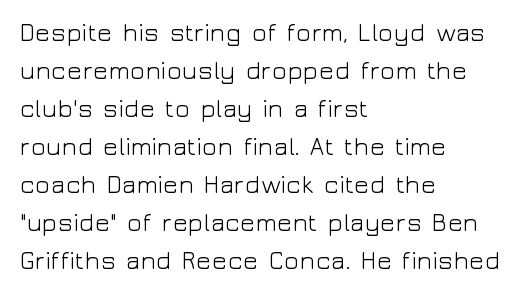
The font's upright variant was chosen for this text. The specimen omits any rule beneath the text block's lines. All the whitespace from short lines collects on the right. Tracking here is standard; glyphs follow each other at the usual distance.
